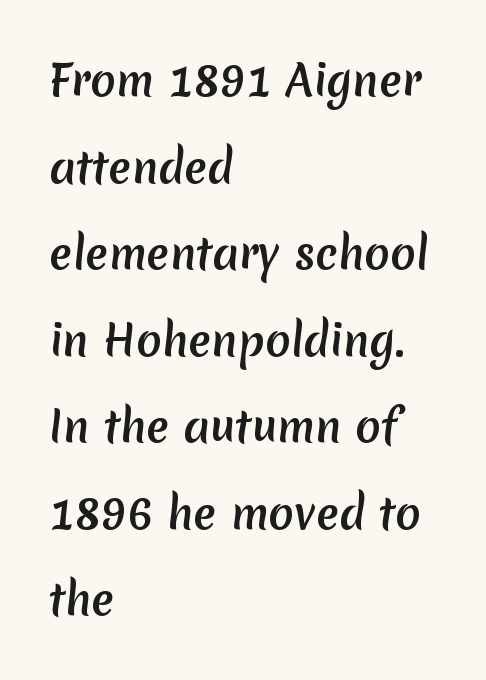
Q: Is the typeface a serif or a sans-serif typeface? A: Sans-serif.
Q: Is the text underlined? A: No.
Q: How is the paragraph aligned? A: Left-aligned.
Q: Is the spacing between letters normal or unusually wide? A: Normal.
Q: Is the spacing between lines tight, normal or loose? A: Loose.
Q: Width (condensed, normal, or wide)? A: Normal.
Q: Stroke contrast? A: Medium.
Q: x-height? A: Medium.
Q: Monospaced? A: No.
